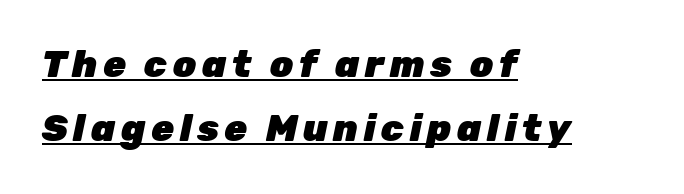
Chunky letters — that's bold for sure. Looks like regular typesetting: each glyph gets only the width it needs. The paragraph shown leans on its left margin. Compared with undecorated copy, this sample adds a rule below the words. The axis of the letterforms is tilted away from vertical.
